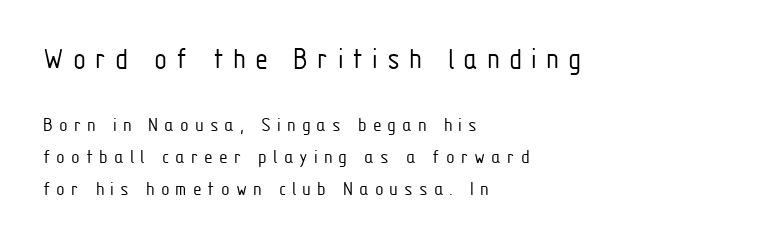
{"serif": "no", "italic": "no", "bold": "no", "weight": "light", "width": "condensed", "stroke_contrast": "low", "x_height": "medium", "monospaced": "no", "underline": "no", "align": "left", "line_spacing": "normal", "line_spacing_ratio": 1.58, "letter_spacing": "wide", "letter_spacing_em": 0.3, "larger_block": "first", "size_ratio": 1.5, "glyph_px": 30}
